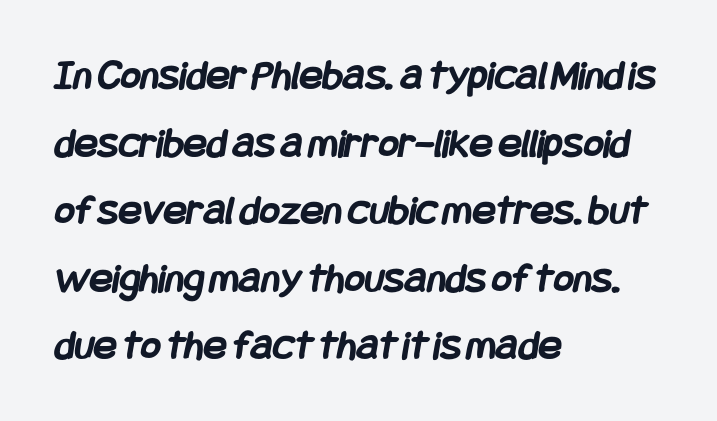
The image shows 43 px semibold, condensed sans-serif type; set left-aligned, normal line spacing (1.57x), normal letter spacing, not underlined; low stroke contrast and a large x-height.
